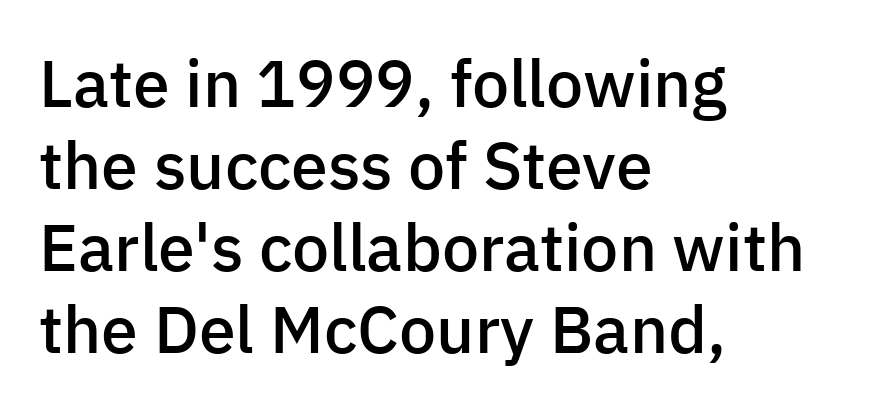
You could not count columns in this text — the font is proportionally spaced. This is roman type, the default non-slanted kind. The setting favours the left margin, as ordinary paragraphs usually do. In terms of letterspacing, this is plain default setting. Type without underlining.
